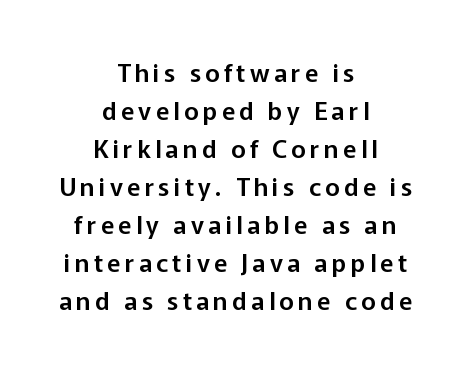
{"italic": "no", "underline": "no", "align": "center", "line_spacing": "normal", "line_spacing_ratio": 1.52, "glyph_px": 25}
